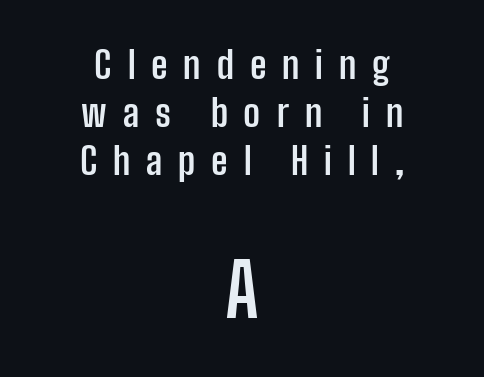
The image shows 74 px semibold, condensed sans-serif type, upright; set centered, normal line spacing (1.3x), unusually wide letter spacing (+0.43 em), not underlined; the second (bottom) block is 2.0x larger; low stroke contrast and a medium x-height.
